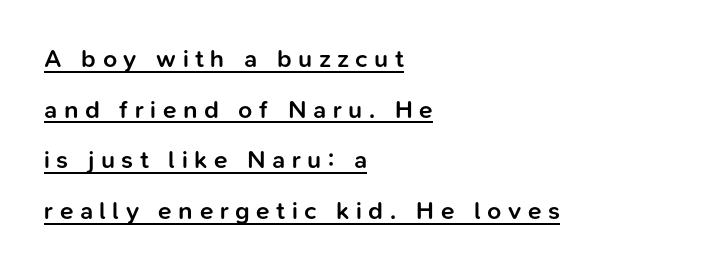
Q: Is the text bold? A: Semi-bold.
Q: Is the text italic (slanted)? A: No, it is upright.
Q: Is the text underlined? A: Yes.
Q: How is the paragraph aligned? A: Left-aligned.
Q: Is the spacing between letters normal or unusually wide? A: Unusually wide.
Q: Is the spacing between lines tight, normal or loose? A: Loose.
